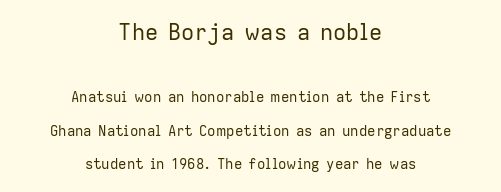
{"italic": "no", "bold": "no", "underline": "no", "align": "center", "line_spacing": "loose", "line_spacing_ratio": 2.39, "letter_spacing": "normal", "letter_spacing_em": 0.0, "larger_block": "first", "size_ratio": 1.57, "glyph_px": 22}
